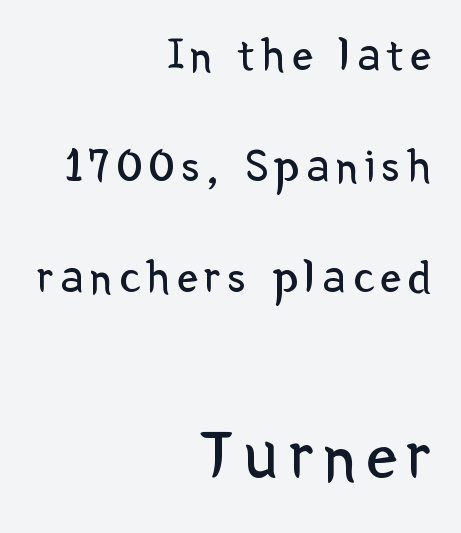
Q: Is the text bold? A: No.
Q: Is the text italic (slanted)? A: No, it is upright.
Q: Is the typeface a serif or a sans-serif typeface? A: Sans-serif.
Q: Is the text underlined? A: No.
Q: How is the paragraph aligned? A: Right-aligned.
Q: Is the spacing between lines tight, normal or loose? A: Loose.
Q: Which block of text is set in a larger size, the first (top) or the second (bottom)? A: The second (bottom) one.
Q: Width (condensed, normal, or wide)? A: Normal.
Q: Stroke contrast? A: Low.
Q: x-height? A: Medium.
Q: Monospaced? A: No.
